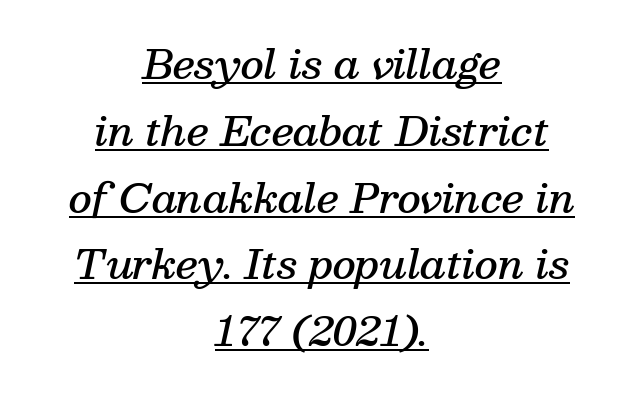
Q: Is the text bold? A: Semi-bold.
Q: Is the text italic (slanted)? A: Yes, it leans right by about 13 degrees.
Q: Is the typeface a serif or a sans-serif typeface? A: Serif.
Q: Is the text underlined? A: Yes.
Q: How is the paragraph aligned? A: Centered.
Q: Is the spacing between letters normal or unusually wide? A: Normal.
Q: Is the spacing between lines tight, normal or loose? A: Normal.
Q: Width (condensed, normal, or wide)? A: Normal.
Q: Stroke contrast? A: Medium.
Q: x-height? A: Medium.
Q: Monospaced? A: No.
